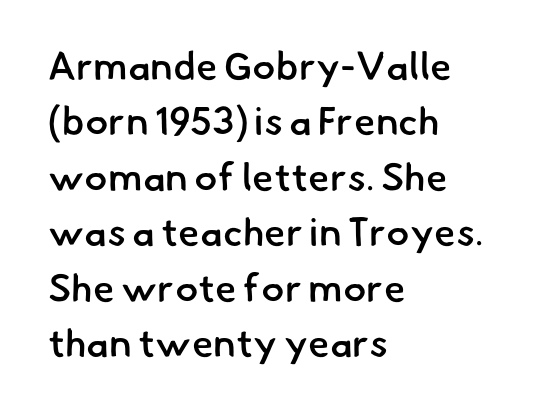
A somewhat darkened texture: the type is semibold rather than bold. Does the copy run flush right? No — it runs flush left. Are there feet on the stems? There aren't — it's a sans. Observe the ordinary spacing: letters are neighbours, not strangers.
